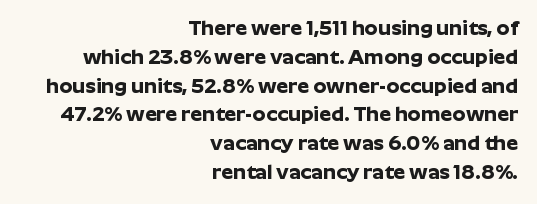
Quick note: not italic, upright. Underlining? Definitely not there. Tracking here is standard; glyphs follow each other at the usual distance. Evenly set lines give the paragraph a standard silhouette. This is heavy type, rendered in bold.
